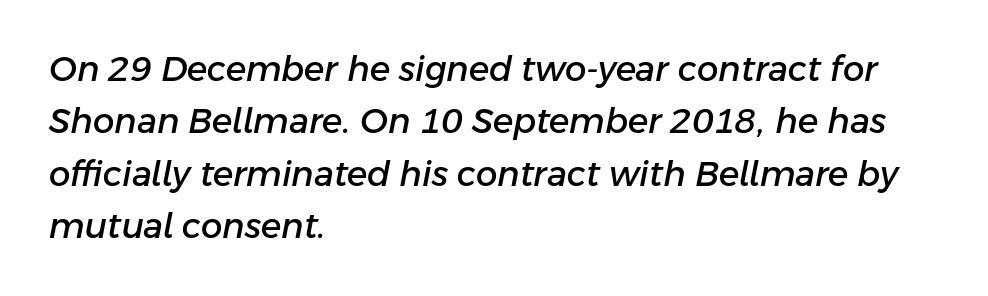
The paragraph has a hard left edge and a soft right edge. Clear beneath every line of the passage. There is no visible air inserted between adjacent glyphs. This block has exactly the height ordinary leading produces.
